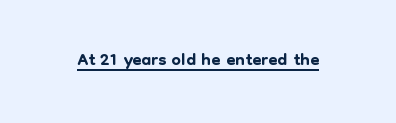
In terms of letterspacing, this is plain default setting. Ascenders rise straight up at ninety degrees. Underline: present.
